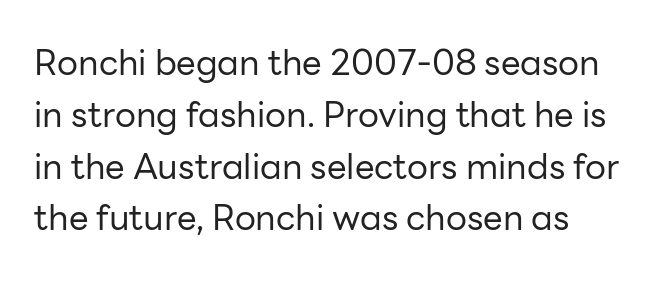
The image shows 35 px regular-weight sans-serif type, upright; set left-aligned, normal line spacing (1.48x), normal letter spacing, not underlined; low stroke contrast and a medium x-height.
